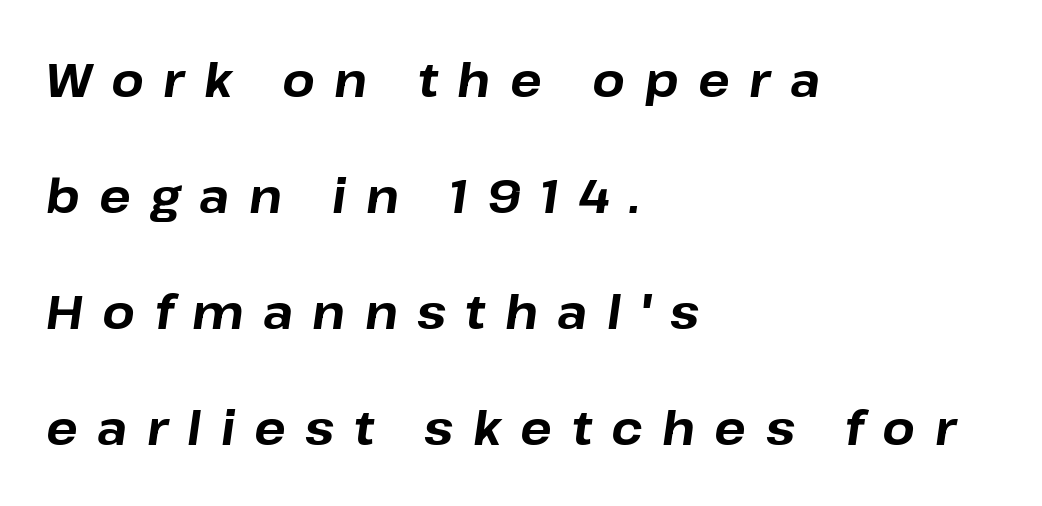
The image shows 47 px bold type, italic (leaning right); set left-aligned, loose line spacing (2.47x), unusually wide letter spacing (+0.41 em), not underlined; low stroke contrast and a medium x-height.
